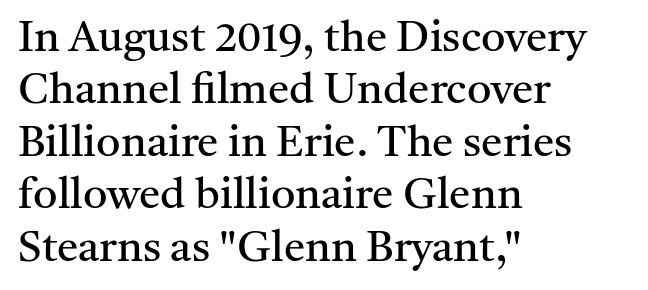
Q: Is the text bold? A: No.
Q: Is the text italic (slanted)? A: No, it is upright.
Q: Is the typeface a serif or a sans-serif typeface? A: Serif.
Q: Is the text underlined? A: No.
Q: How is the paragraph aligned? A: Left-aligned.
Q: Is the spacing between letters normal or unusually wide? A: Normal.
Q: Width (condensed, normal, or wide)? A: Normal.
Q: Stroke contrast? A: Medium.
Q: x-height? A: Medium.
Q: Monospaced? A: No.
